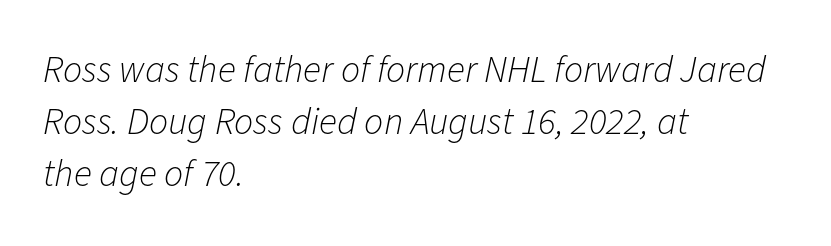
The image shows 38 px light type, italic (leaning right); set left-aligned, normal line spacing (1.37x), normal letter spacing, not underlined; low stroke contrast and a medium x-height.
